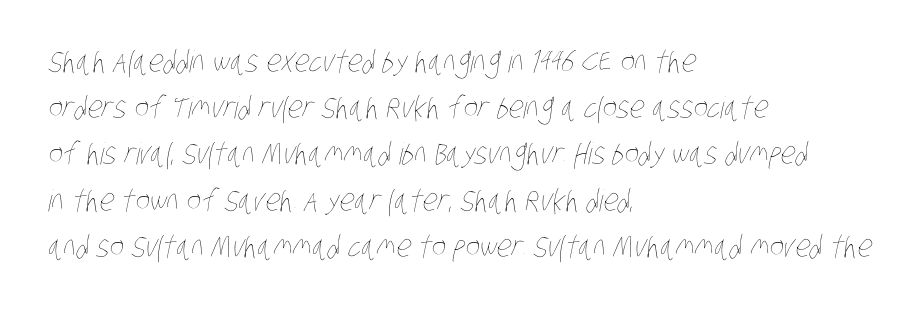
Q: Is the text bold? A: No.
Q: Is the text underlined? A: No.
Q: How is the paragraph aligned? A: Left-aligned.
Q: Is the spacing between letters normal or unusually wide? A: Normal.
Q: Is the spacing between lines tight, normal or loose? A: Normal.
Q: Width (condensed, normal, or wide)? A: Condensed.
Q: Stroke contrast? A: Low.
Q: x-height? A: Large.
Q: Monospaced? A: No.
